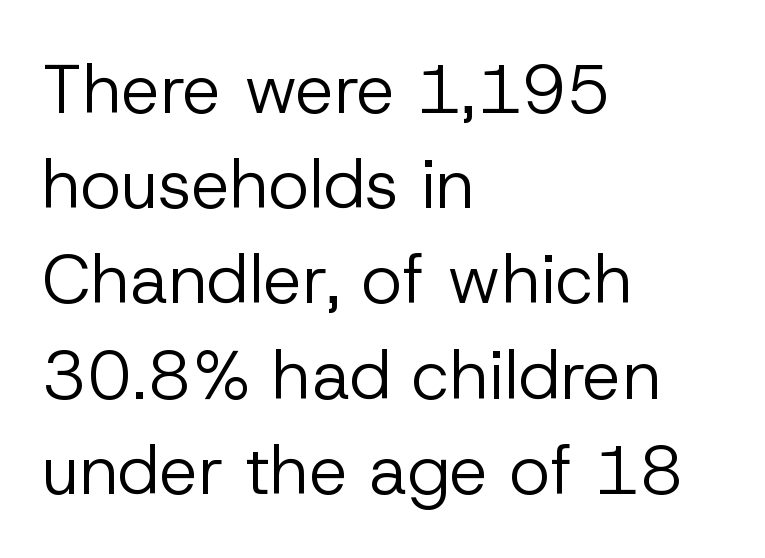
This sample uses plain, unmodified letter spacing. Ordinary non-slanted type is in use. Each stroke keeps to a modest, everyday thickness or less. Each new line begins a customary step beneath the previous one. Nobody drew a line under any word here.
